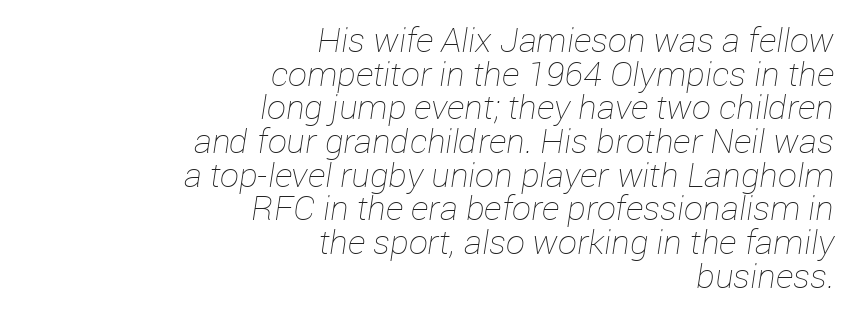
Layout note: lines flush right. Nothing unusual about the tracking: characters are spaced as the font intends. No extra ink here — the face is not bold. The letters are slanted; this is an italic face. Vertical spacing — tight. Varying glyph widths throughout — classic text-font behaviour.
